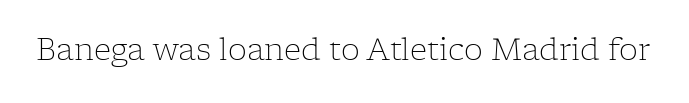
The letters stand straight up with perfectly vertical stems. Letterform terminals end in serifs throughout the passage. The characters are drawn with everyday or finer stroke widths. Words appear dense and cohesive because spacing is normal.
